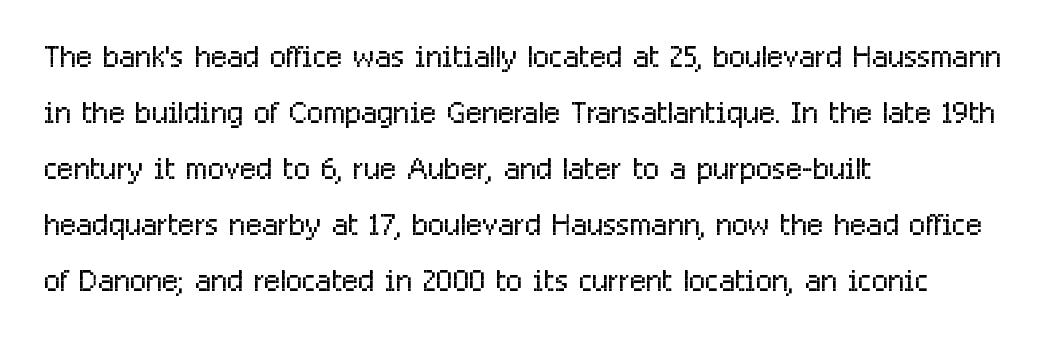
{"serif": "no", "italic": "no", "bold": "no", "weight": "light", "width": "condensed", "stroke_contrast": "low", "x_height": "medium", "monospaced": "no", "underline": "no", "align": "left", "line_spacing": "normal", "line_spacing_ratio": 1.3, "letter_spacing": "normal", "letter_spacing_em": 0.0, "glyph_px": 43}
